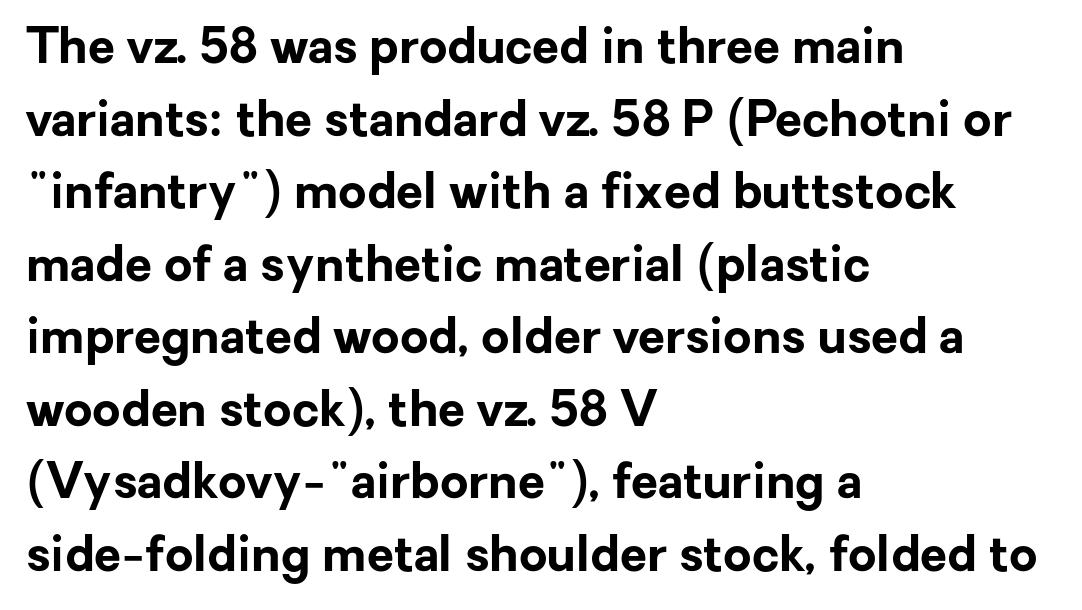
{"serif": "no", "italic": "no", "bold": "yes", "weight": "bold", "width": "normal", "stroke_contrast": "low", "x_height": "medium", "monospaced": "no", "underline": "no", "align": "left", "line_spacing": "normal", "line_spacing_ratio": 1.48, "letter_spacing": "normal", "letter_spacing_em": 0.0, "glyph_px": 49}
